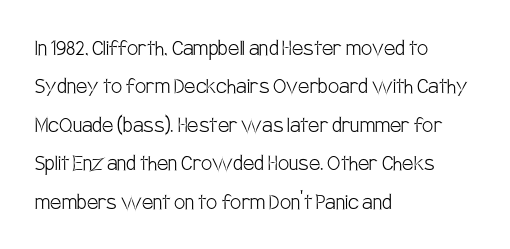
The image shows 25 px text type, upright; set left-aligned, normal line spacing (1.54x), normal letter spacing, not underlined.
